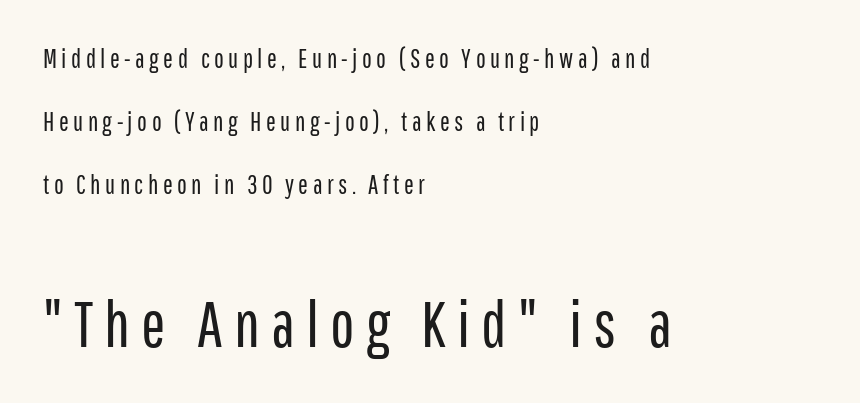
A classic flush-left, rag-right setting is used for this passage. One glance says open: line gaps are wider than usual. Ink coverage per letter is moderate at most. Visually, the bottom section dominates because its glyphs are scaled up.
